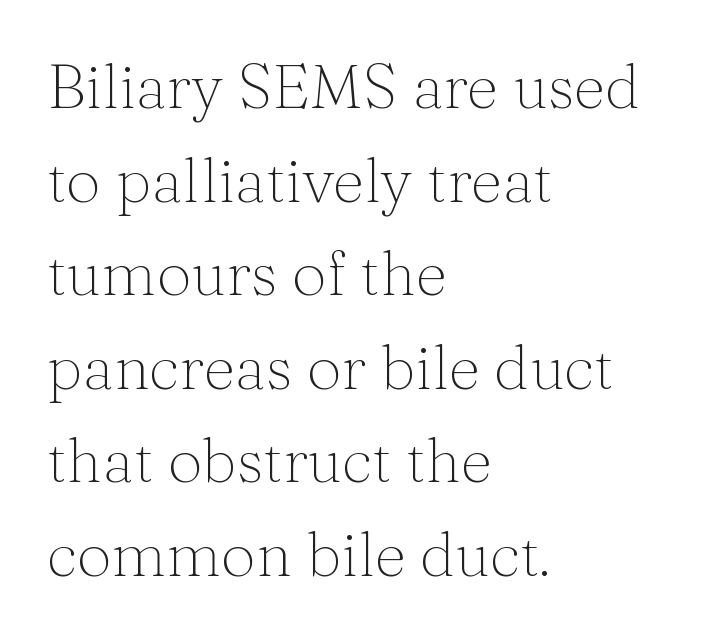
{"serif": "yes", "italic": "no", "bold": "no", "weight": "thin", "width": "normal", "stroke_contrast": "medium", "x_height": "medium", "monospaced": "no", "underline": "no", "align": "left", "line_spacing": "normal", "line_spacing_ratio": 1.51, "letter_spacing": "normal", "letter_spacing_em": 0.0, "glyph_px": 62}
